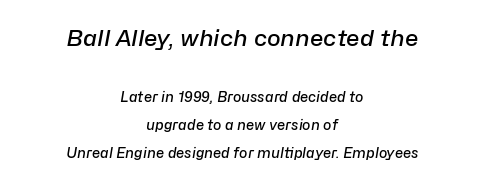
{"italic": "yes", "lean": "right", "slant_degrees": 10, "bold": "semi", "underline": "no", "align": "center", "line_spacing": "loose", "line_spacing_ratio": 2.01, "letter_spacing": "normal", "letter_spacing_em": 0.0, "larger_block": "first", "size_ratio": 1.64, "glyph_px": 23}
